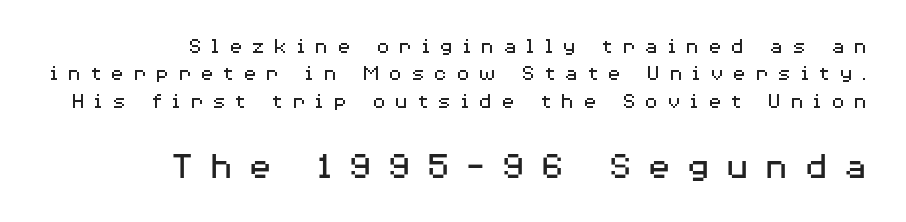
The image shows 40 px regular-weight, wide sans-serif type, upright; set right-aligned, line spacing 1.19x, unusually wide letter spacing (+0.37 em), not underlined; the second (bottom) block is 1.74x larger; medium stroke contrast and a medium x-height.
